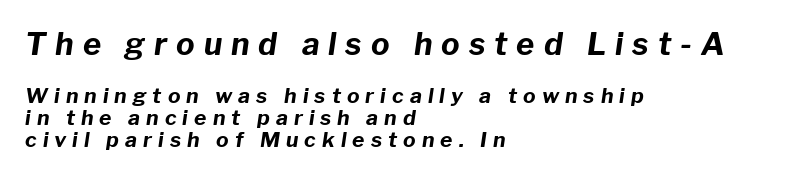
Q: Is the text bold? A: Yes.
Q: Is the text italic (slanted)? A: Yes, it leans right by about 8 degrees.
Q: Is the text underlined? A: No.
Q: How is the paragraph aligned? A: Left-aligned.
Q: Is the spacing between letters normal or unusually wide? A: Unusually wide.
Q: Is the spacing between lines tight, normal or loose? A: Tight.
Q: Which block of text is set in a larger size, the first (top) or the second (bottom)? A: The first (top) one.
Q: Width (condensed, normal, or wide)? A: Normal.
Q: Stroke contrast? A: Low.
Q: x-height? A: Medium.
Q: Monospaced? A: No.
